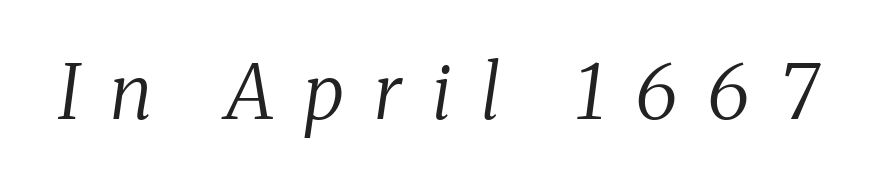
The image shows 75 px regular-weight serif type, italic (leaning right); set unusually wide letter spacing (+0.4 em), not underlined; medium stroke contrast and a medium x-height.
